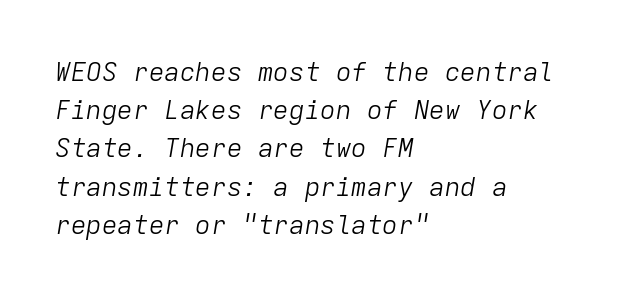
The gap between lines stays unmarked. Letter spacing: default. Looking at the ascenders, they clearly lean. The strokes are not fattened; the text isn't bold.
